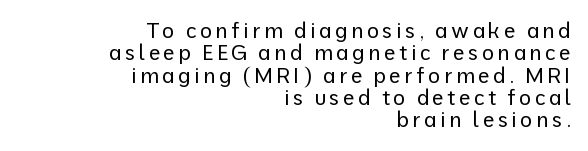
The image shows 21 px text type, upright; set right-aligned, tight line spacing (1.06x), not underlined.
